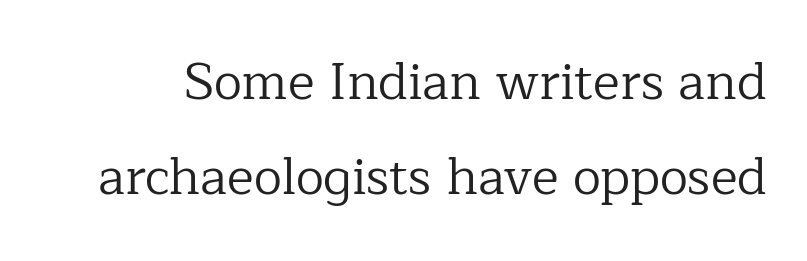
The image shows 51 px regular-weight serif type, upright; set line spacing 1.87x, normal letter spacing, not underlined; low stroke contrast and a medium x-height.
